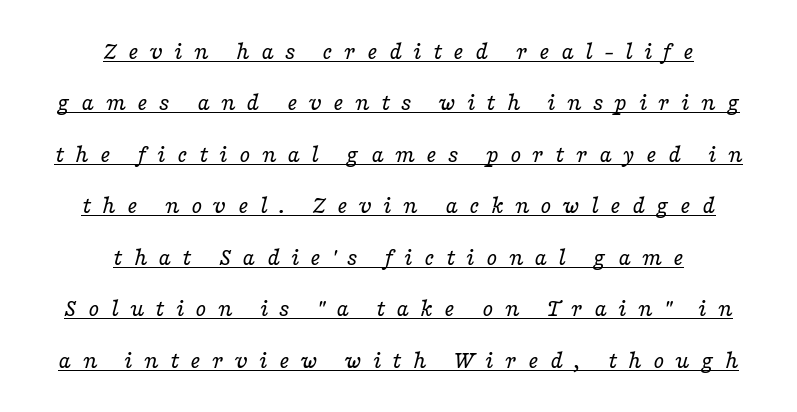
Q: Is the text bold? A: No.
Q: Is the text italic (slanted)? A: Yes, it leans right by about 16 degrees.
Q: Is the text underlined? A: Yes.
Q: How is the paragraph aligned? A: Centered.
Q: Is the spacing between letters normal or unusually wide? A: Unusually wide.
Q: Is the spacing between lines tight, normal or loose? A: Loose.
